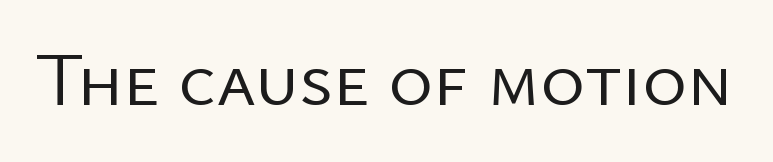
The image shows 76 px regular-weight sans-serif type, upright; set normal letter spacing, not underlined; low stroke contrast and a medium x-height.
